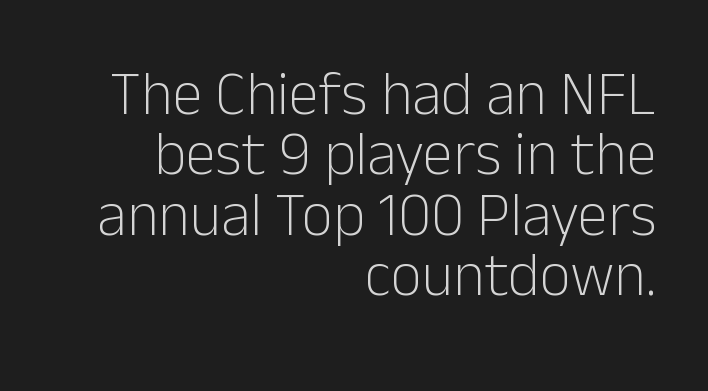
The image shows 61 px light sans-serif type, upright; set right-aligned, tight line spacing (0.99x), normal letter spacing, not underlined; low stroke contrast and a medium x-height.
